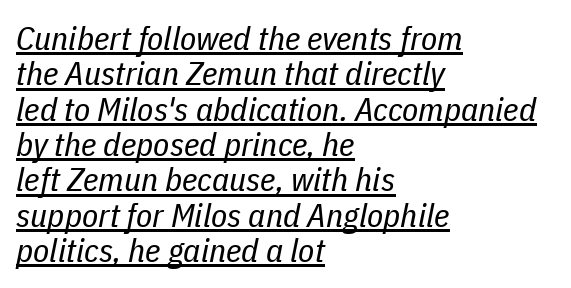
The image shows 33 px regular-weight, condensed type, italic (leaning right); set left-aligned, tight line spacing (1.07x), normal letter spacing, underlined; low stroke contrast and a medium x-height.
